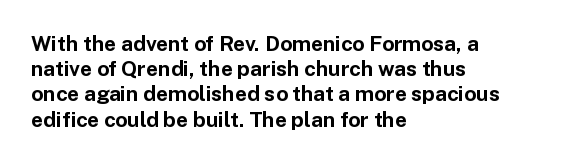
The image shows 21 px bold type, upright; set left-aligned, line spacing 1.2x, normal letter spacing, not underlined.
